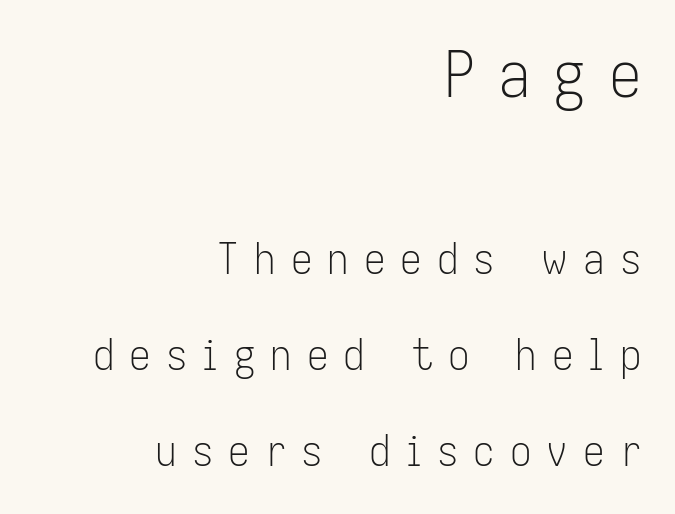
Q: Is the text bold? A: No.
Q: Is the text italic (slanted)? A: No, it is upright.
Q: Is the typeface a serif or a sans-serif typeface? A: Sans-serif.
Q: Is the text underlined? A: No.
Q: How is the paragraph aligned? A: Right-aligned.
Q: Is the spacing between letters normal or unusually wide? A: Unusually wide.
Q: Is the spacing between lines tight, normal or loose? A: Loose.
Q: Which block of text is set in a larger size, the first (top) or the second (bottom)? A: The first (top) one.
Q: Width (condensed, normal, or wide)? A: Condensed.
Q: Stroke contrast? A: Low.
Q: x-height? A: Medium.
Q: Monospaced? A: No.
